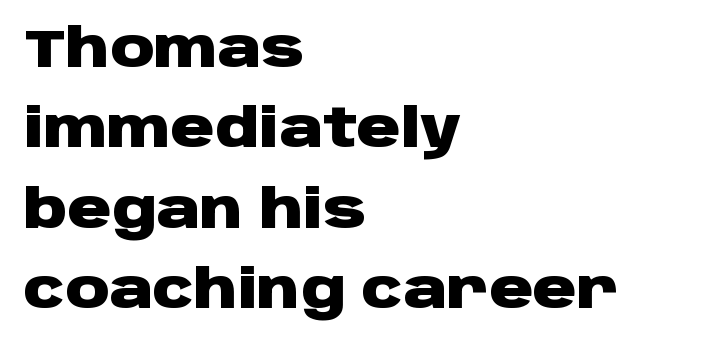
The image shows 54 px heavy, wide sans-serif type, upright; set left-aligned, normal line spacing (1.49x), normal letter spacing, not underlined; low stroke contrast and a large x-height.
